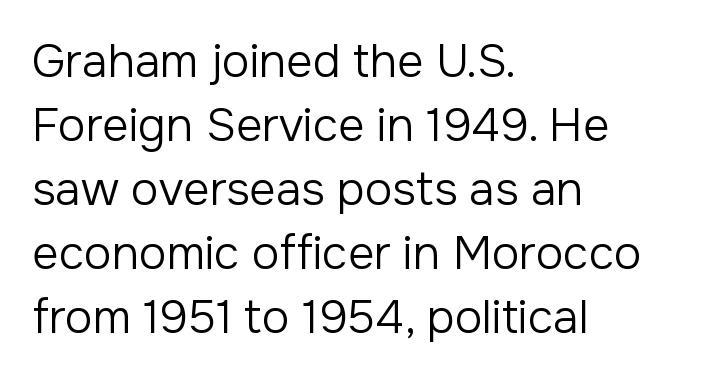
These lines are set flush left with a ragged right edge. No extra tracking has been applied to these lines. Does the type have serifs? No, each stem ends abruptly. Summary of weight: not heavy and not bold.
